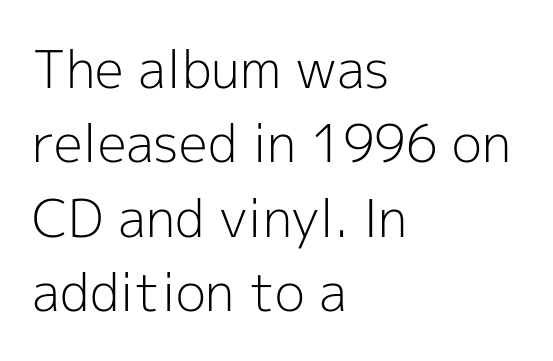
Q: Is the text bold? A: No.
Q: Is the text italic (slanted)? A: No, it is upright.
Q: Is the typeface a serif or a sans-serif typeface? A: Sans-serif.
Q: Is the text underlined? A: No.
Q: How is the paragraph aligned? A: Left-aligned.
Q: Is the spacing between letters normal or unusually wide? A: Normal.
Q: Is the spacing between lines tight, normal or loose? A: Normal.
Q: Width (condensed, normal, or wide)? A: Normal.
Q: x-height? A: Medium.
Q: Monospaced? A: No.
